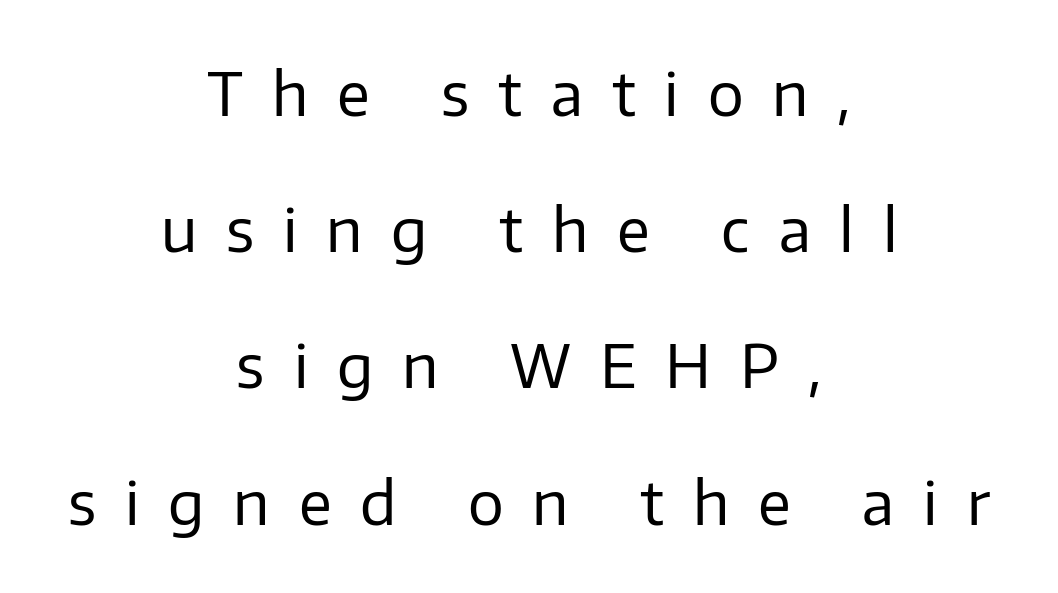
{"serif": "no", "italic": "no", "bold": "no", "weight": "regular", "width": "normal", "stroke_contrast": "low", "x_height": "medium", "monospaced": "no", "underline": "no", "align": "center", "line_spacing": "loose", "line_spacing_ratio": 2.27, "letter_spacing": "wide", "letter_spacing_em": 0.48, "glyph_px": 60}
